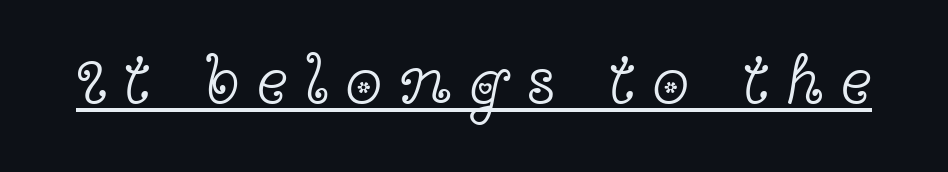
The image shows 67 px light, wide serif type, upright; set unusually wide letter spacing (+0.25 em), underlined; a medium x-height.
